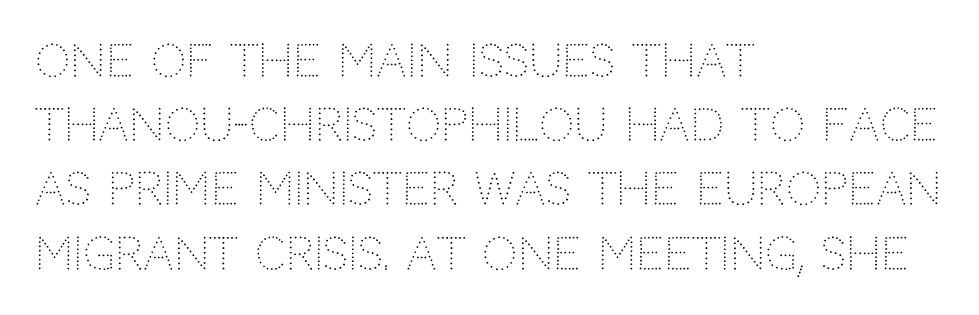
Q: Is the text bold? A: No.
Q: Is the text italic (slanted)? A: No, it is upright.
Q: Is the typeface a serif or a sans-serif typeface? A: Sans-serif.
Q: Is the text underlined? A: No.
Q: How is the paragraph aligned? A: Left-aligned.
Q: Is the spacing between letters normal or unusually wide? A: Normal.
Q: Is the spacing between lines tight, normal or loose? A: Normal.
Q: Width (condensed, normal, or wide)? A: Normal.
Q: Stroke contrast? A: Low.
Q: x-height? A: Large.
Q: Monospaced? A: No.
